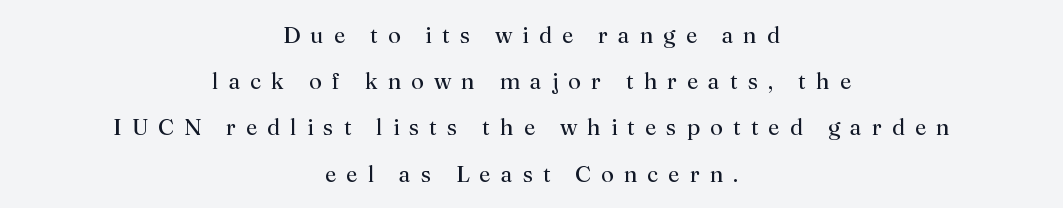
{"italic": "no", "bold": "no", "underline": "no", "align": "center", "line_spacing": "loose", "line_spacing_ratio": 2.01, "letter_spacing": "wide", "letter_spacing_em": 0.44, "glyph_px": 23}
